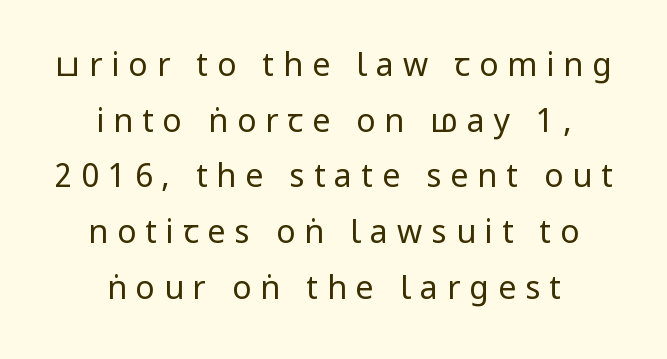
{"serif": "no", "italic": "no", "bold": "no", "weight": "regular", "width": "condensed", "stroke_contrast": "low", "underline": "no", "align": "center", "line_spacing_ratio": 1.74, "letter_spacing": "wide", "letter_spacing_em": 0.28, "glyph_px": 32}
